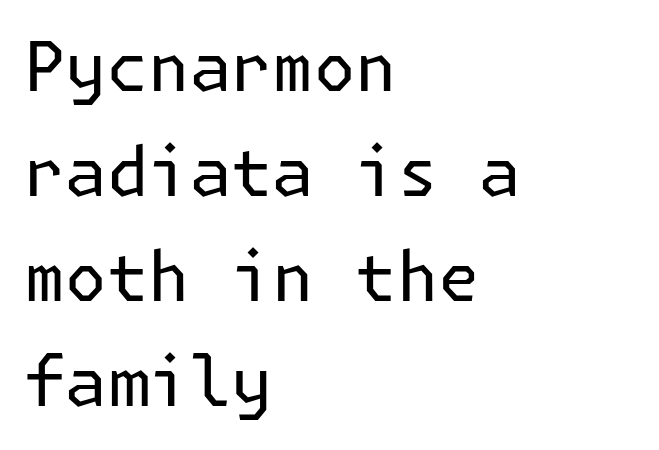
{"serif": "no", "italic": "no", "bold": "no", "weight": "regular", "width": "normal", "stroke_contrast": "low", "x_height": "medium", "underline": "no", "align": "left", "line_spacing": "normal", "line_spacing_ratio": 1.52, "letter_spacing": "normal", "letter_spacing_em": 0.0, "glyph_px": 69}
